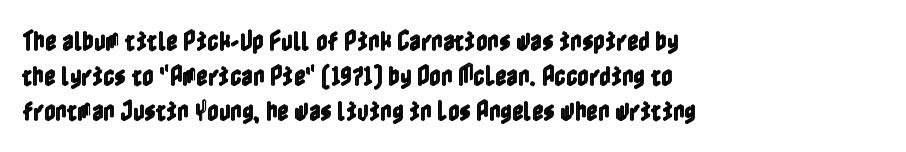
The face used here is rendered with its standard letterfit. A bare baseline throughout the passage. The compositor pushed each line to the left boundary. Regarding leading, the lines here are spaced in the standard way.
